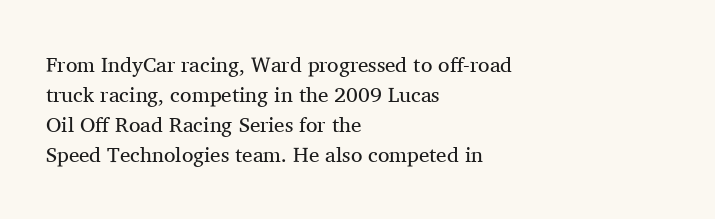
Compared with typical body copy, the letter spacing here is the same. The text block is weighted toward the left margin, trailing off unevenly rightward. The foot of each line stays bare and open. Evenly set lines give the paragraph a standard silhouette. Stroke thickness stays within the range of a standard reading face or lighter.
